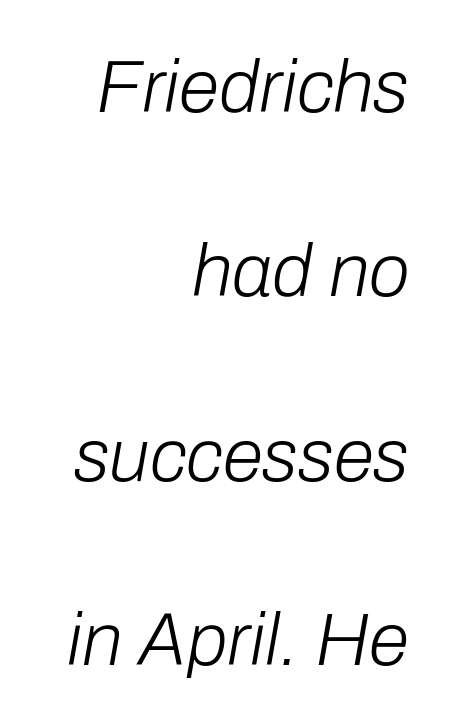
This rendering features lettering with no underline. Designer's note — italics engaged. Which margin do the lines hug? The right one — the left edge is uneven. Stem width sits at or under what a default text font uses. Observe the ordinary spacing: letters are neighbours, not strangers.
